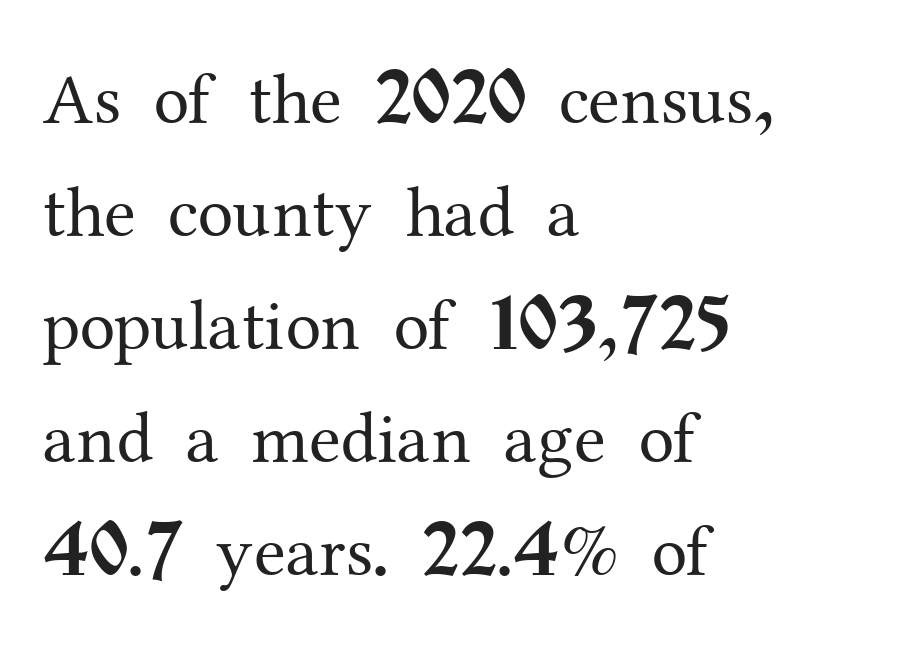
The image shows 72 px regular-weight serif type, upright; set left-aligned, normal line spacing (1.57x), normal letter spacing, not underlined; medium stroke contrast and a medium x-height.
